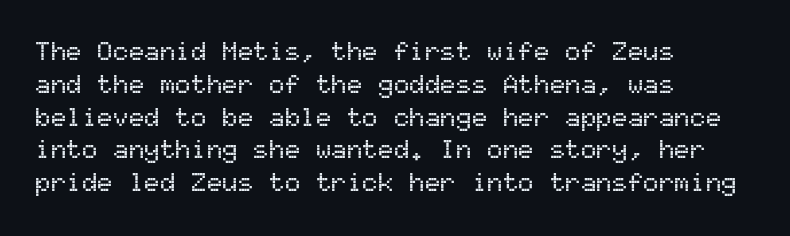
Q: Is the text italic (slanted)? A: No, it is upright.
Q: Is the text underlined? A: No.
Q: How is the paragraph aligned? A: Left-aligned.
Q: Is the spacing between letters normal or unusually wide? A: Normal.
Q: Is the spacing between lines tight, normal or loose? A: Normal.
